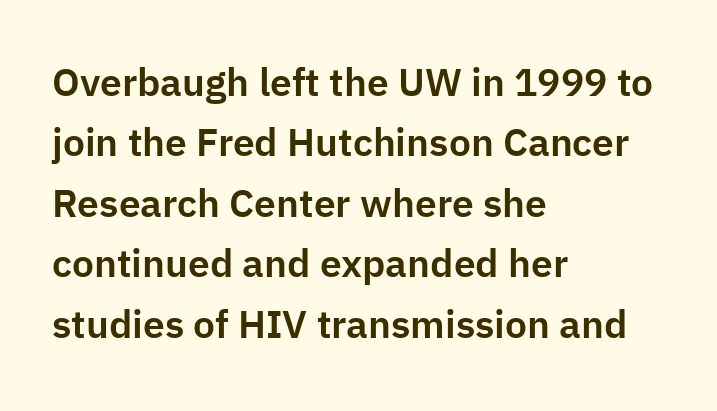
The image shows 39 px sans-serif type, upright; set left-aligned, normal line spacing (1.55x), normal letter spacing, not underlined; low stroke contrast and a medium x-height.
